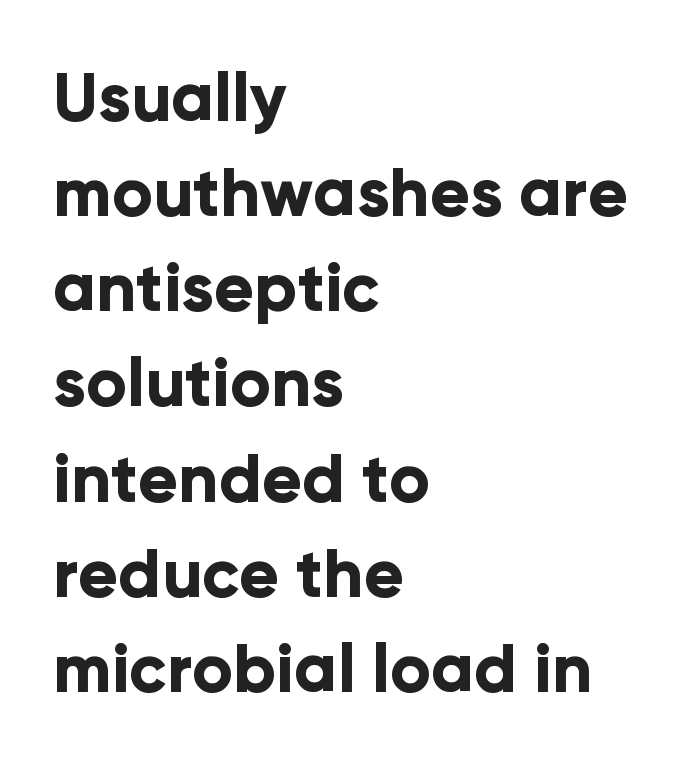
The image shows 67 px bold sans-serif type, upright; set left-aligned, normal line spacing (1.42x), normal letter spacing, not underlined; low stroke contrast and a medium x-height.
